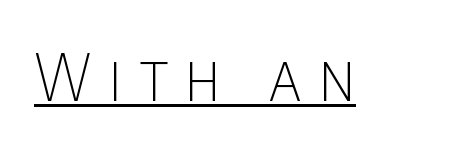
Looks like regular typesetting: each glyph gets only the width it needs. Weight: not bold — regular or lighter. A typesetter would call this heavily tracked-out type. No italicization has been applied; the sample stays upright. The glyphs are accompanied by a horizontal stroke just below them.
